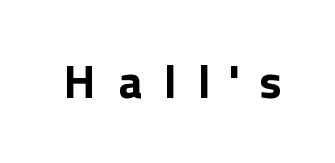
The image shows 47 px bold sans-serif type, upright; set unusually wide letter spacing (+0.46 em), not underlined; a medium x-height.
